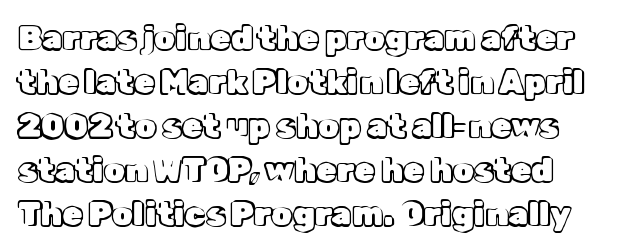
The image shows 33 px text type, upright; set normal line spacing (1.33x), normal letter spacing, not underlined; a medium x-height.
